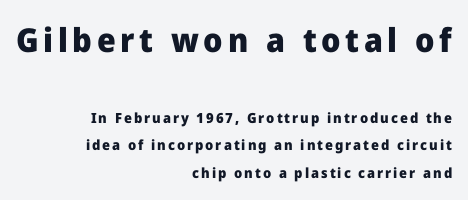
The image shows 33 px heavy sans-serif type, upright; set right-aligned, loose line spacing (1.98x), not underlined; the first (top) block is 2.36x larger; low stroke contrast and a medium x-height.
